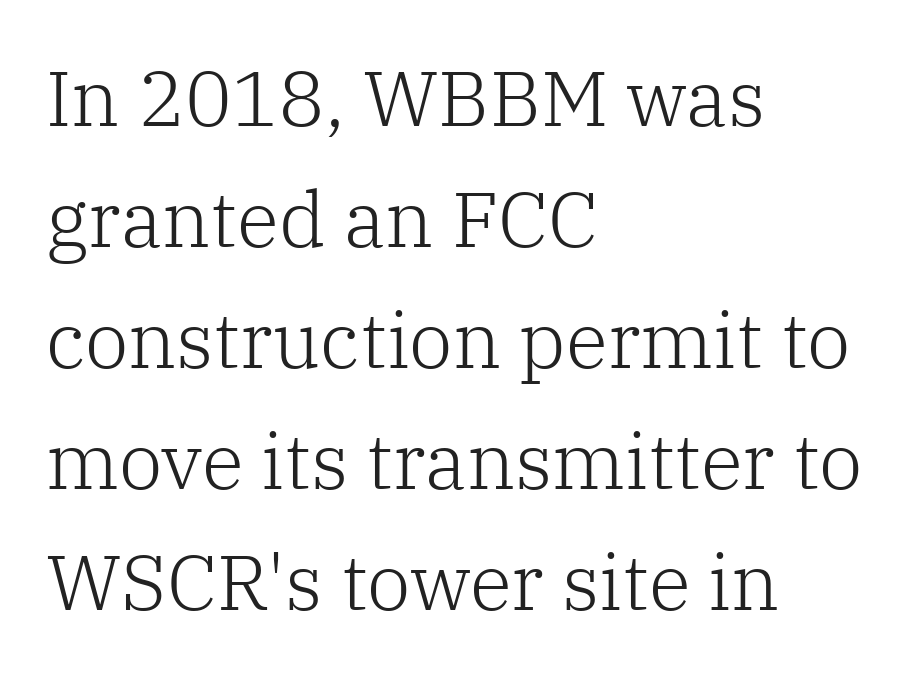
Q: Is the text bold? A: No.
Q: Is the text italic (slanted)? A: No, it is upright.
Q: Is the typeface a serif or a sans-serif typeface? A: Serif.
Q: Is the text underlined? A: No.
Q: How is the paragraph aligned? A: Left-aligned.
Q: Is the spacing between letters normal or unusually wide? A: Normal.
Q: Is the spacing between lines tight, normal or loose? A: Normal.
Q: Width (condensed, normal, or wide)? A: Normal.
Q: Stroke contrast? A: Low.
Q: x-height? A: Medium.
Q: Monospaced? A: No.
